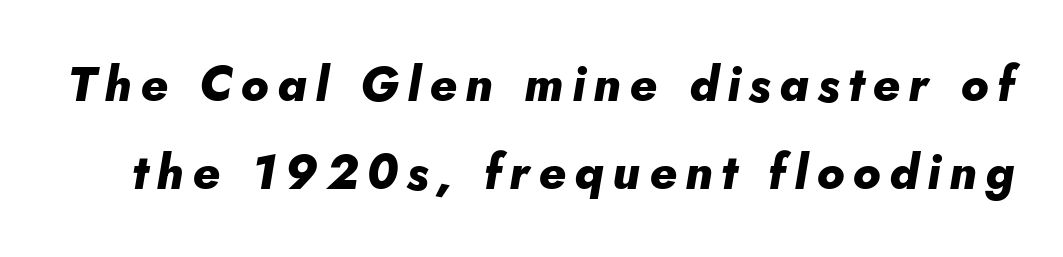
{"italic": "yes", "lean": "right", "slant_degrees": 5, "bold": "yes", "weight": "heavy", "width": "normal", "stroke_contrast": "low", "x_height": "small", "monospaced": "no", "underline": "no", "line_spacing_ratio": 1.84, "glyph_px": 48}
